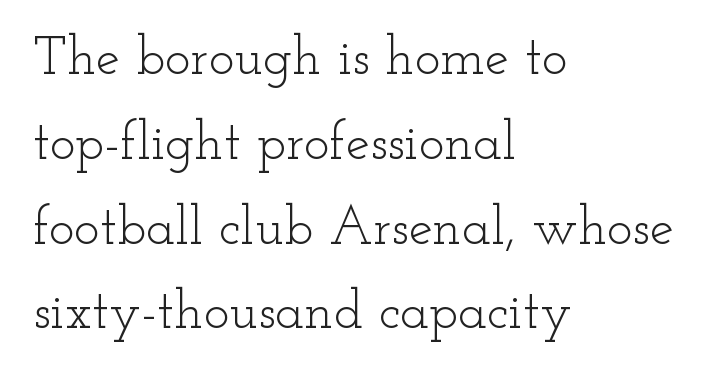
The image shows 54 px light, wide serif type, upright; set left-aligned, normal line spacing (1.57x), normal letter spacing, not underlined; low stroke contrast and a small x-height.
